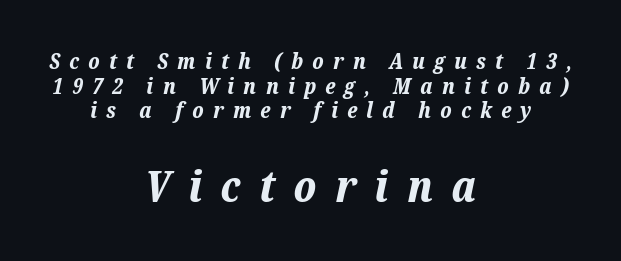
No word sits above an underline. Observe the wide spacing: letters keep a clear distance from each other. Teacher's note: observe the equal gaps on both sides — that is centered alignment. You could not count columns in this text — the font is proportionally spaced.
